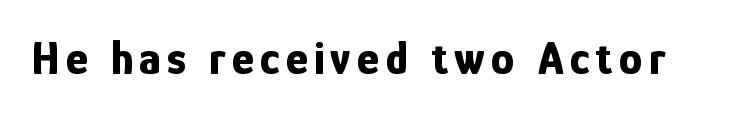
Descenders hang freely into open space. These lines were composed using upright roman letters. The passage shown is emphatically bold. Is this a sans? Yes — the strokes have no serifs.
